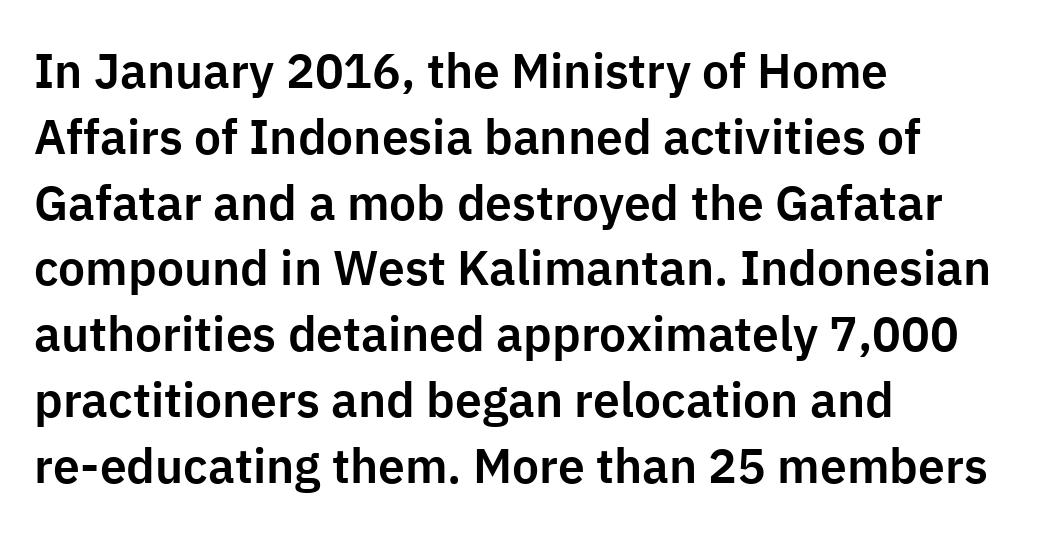
The image shows 48 px sans-serif type, upright; set left-aligned, normal line spacing (1.37x), normal letter spacing, not underlined; low stroke contrast and a medium x-height.
